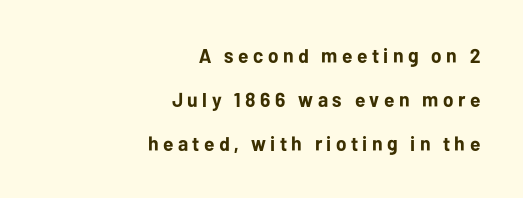
The image shows 20 px bold type, upright; set right-aligned, loose line spacing (2.19x), unusually wide letter spacing (+0.22 em), not underlined.
